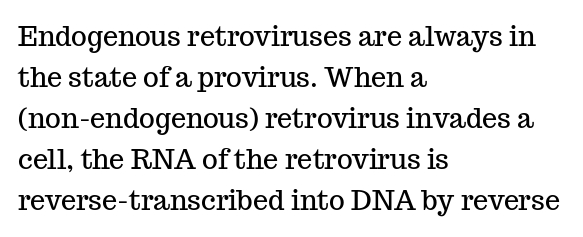
Underlining? Definitely not there. The passage shown stacks its lines at a standard gap. Tall strokes in this sample are plumb rather than angled. Is the block centered? No — it sits flush against the left margin.
